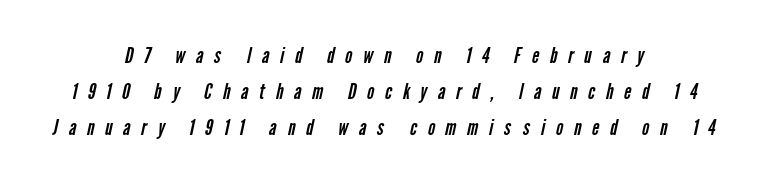
{"bold": "no", "underline": "no", "align": "center", "line_spacing": "normal", "line_spacing_ratio": 1.64, "letter_spacing": "wide", "letter_spacing_em": 0.49, "glyph_px": 22}
